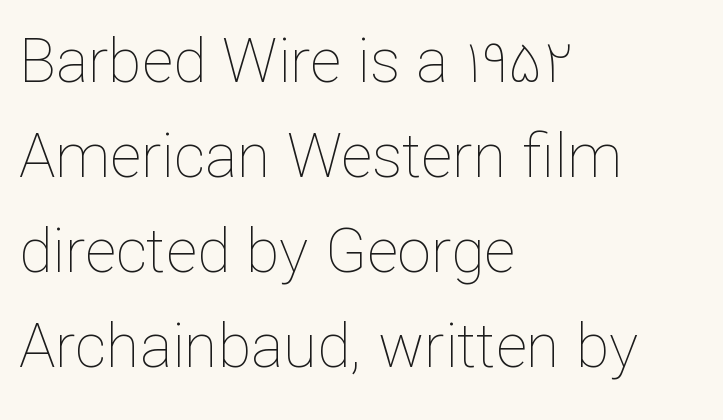
The image shows 61 px thin type, upright; set left-aligned, normal line spacing (1.56x), normal letter spacing, not underlined; low stroke contrast and a medium x-height.
